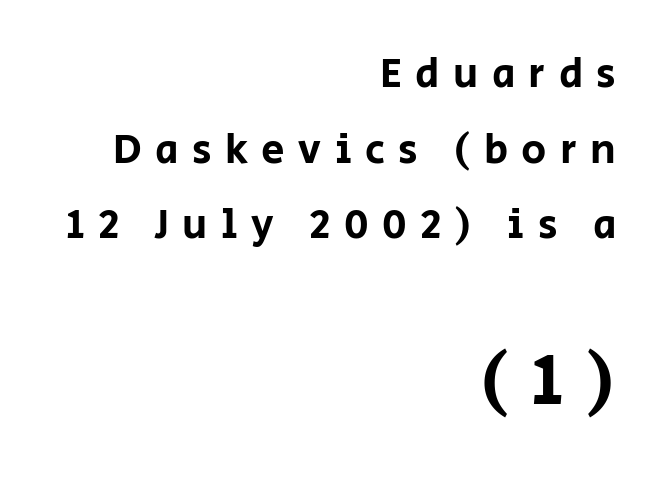
{"serif": "no", "italic": "no", "width": "normal", "stroke_contrast": "low", "x_height": "large", "monospaced": "no", "underline": "no", "align": "right", "line_spacing_ratio": 1.8, "letter_spacing": "wide", "letter_spacing_em": 0.32, "larger_block": "second", "size_ratio": 1.74, "glyph_px": 73}
